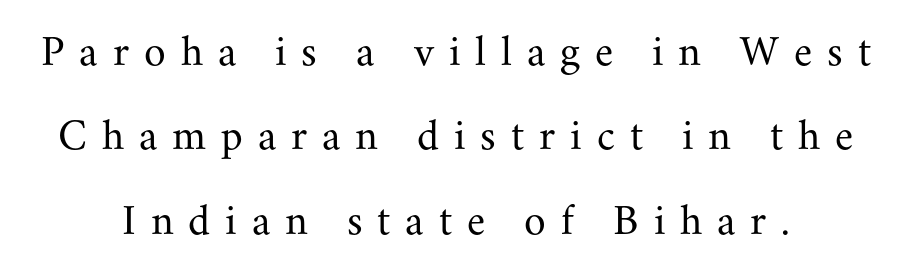
Q: Is the text bold? A: No.
Q: Is the text italic (slanted)? A: No, it is upright.
Q: Is the typeface a serif or a sans-serif typeface? A: Serif.
Q: Is the text underlined? A: No.
Q: Is the spacing between letters normal or unusually wide? A: Unusually wide.
Q: Is the spacing between lines tight, normal or loose? A: Loose.
Q: Width (condensed, normal, or wide)? A: Normal.
Q: Stroke contrast? A: Medium.
Q: x-height? A: Small.
Q: Monospaced? A: No.
